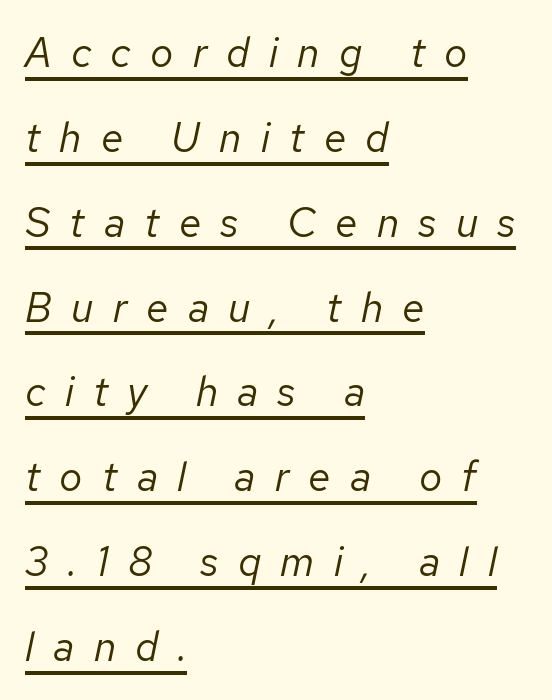
Q: Is the text bold? A: No.
Q: Is the text italic (slanted)? A: Yes, it leans right by about 12 degrees.
Q: Is the text underlined? A: Yes.
Q: How is the paragraph aligned? A: Left-aligned.
Q: Is the spacing between letters normal or unusually wide? A: Unusually wide.
Q: Is the spacing between lines tight, normal or loose? A: Loose.
Q: Width (condensed, normal, or wide)? A: Normal.
Q: Stroke contrast? A: Low.
Q: x-height? A: Medium.
Q: Monospaced? A: No.
